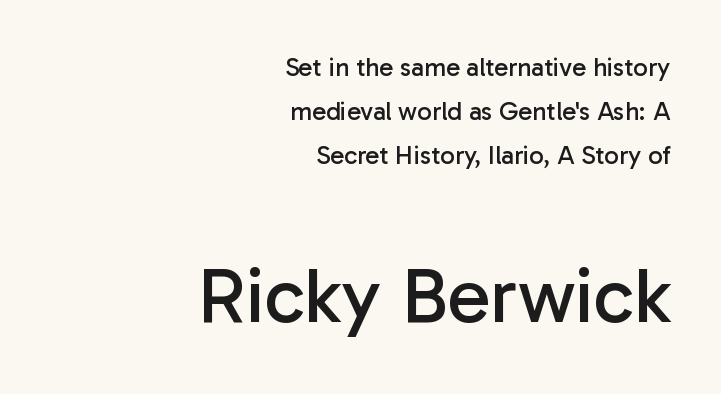
The image shows 79 px regular-weight sans-serif type, upright; set right-aligned, normal line spacing (1.7x), normal letter spacing, not underlined; the second (bottom) block is 3.04x larger; low stroke contrast and a medium x-height.
